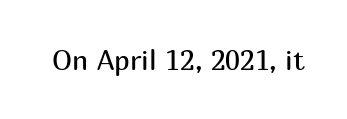
The image shows 28 px regular-weight sans-serif type, upright; set normal letter spacing, not underlined; medium stroke contrast and a medium x-height.
